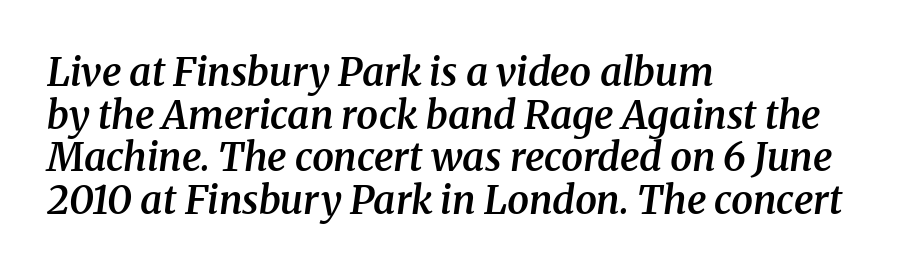
{"serif": "yes", "italic": "yes", "lean": "right", "slant_degrees": 8, "bold": "semi", "weight": "semibold", "width": "normal", "stroke_contrast": "medium", "x_height": "medium", "monospaced": "no", "underline": "no", "align": "left", "line_spacing": "tight", "line_spacing_ratio": 1.09, "letter_spacing": "normal", "letter_spacing_em": 0.0, "glyph_px": 39}
